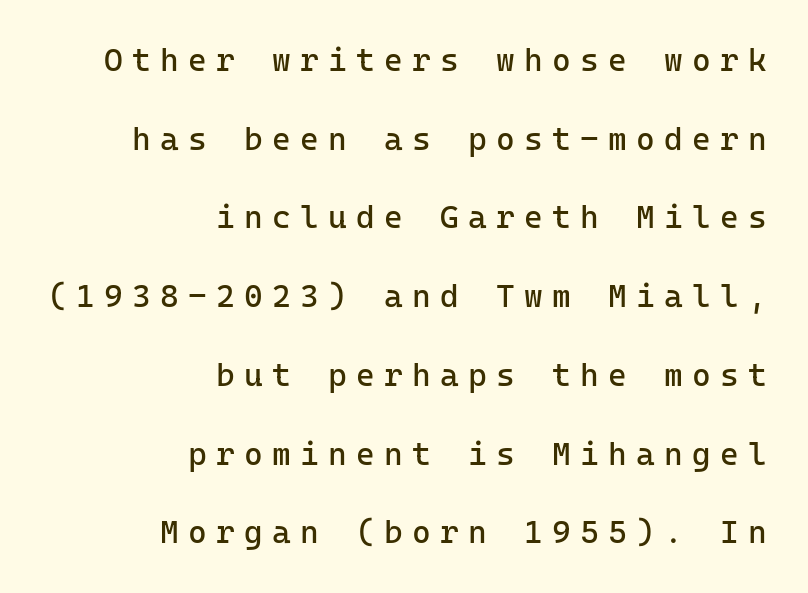
{"serif": "no", "italic": "no", "bold": "no", "weight": "regular", "width": "normal", "stroke_contrast": "low", "x_height": "medium", "underline": "no", "align": "right", "line_spacing": "loose", "line_spacing_ratio": 2.46, "letter_spacing": "wide", "letter_spacing_em": 0.29, "glyph_px": 32}
